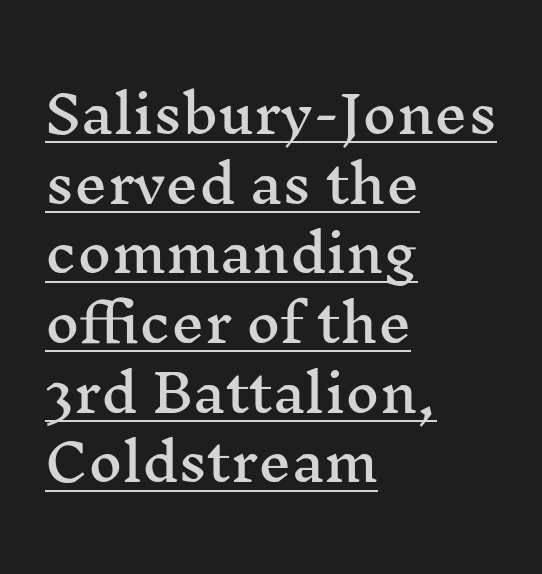
You can tell it's not italic because the verticals are truly vertical. These lines keep a tight, regular rhythm from letter to letter. A typographer would call this underscored text. Honestly, the row spacing looks completely unremarkable. The rendering anchors every line to the left-hand side.
